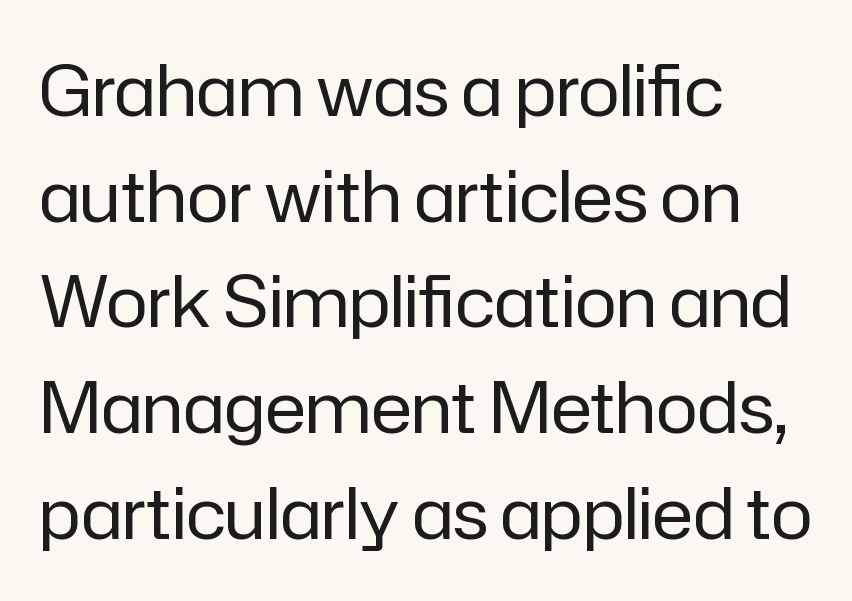
{"serif": "no", "italic": "no", "bold": "no", "weight": "regular", "width": "normal", "stroke_contrast": "low", "x_height": "medium", "monospaced": "no", "underline": "no", "align": "left", "line_spacing": "normal", "line_spacing_ratio": 1.51, "letter_spacing": "normal", "letter_spacing_em": 0.0, "glyph_px": 70}
